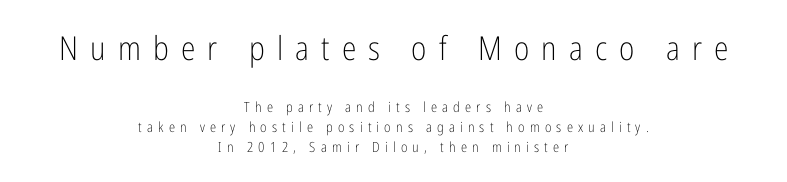
The type is letterspaced generously, with wide tracking. Stems here are at most as thick as an everyday book face. Tall strokes in this sample are plumb rather than angled. The letters advance in unequal steps, a hallmark of proportional type. Grotesque or geometric, the face here clearly has no serifs.
